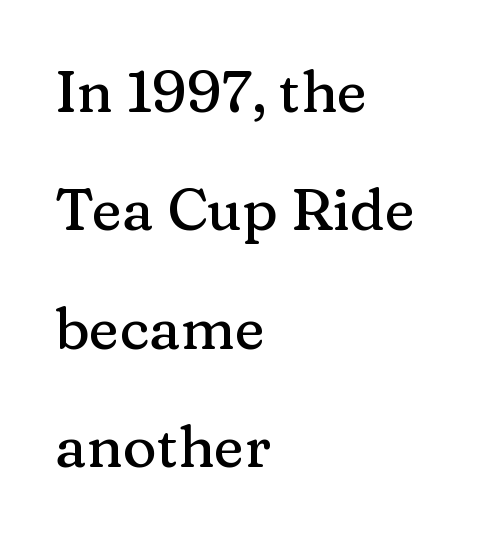
Q: Is the text italic (slanted)? A: No, it is upright.
Q: Is the typeface a serif or a sans-serif typeface? A: Serif.
Q: Is the text underlined? A: No.
Q: How is the paragraph aligned? A: Left-aligned.
Q: Is the spacing between letters normal or unusually wide? A: Normal.
Q: Is the spacing between lines tight, normal or loose? A: Loose.
Q: Width (condensed, normal, or wide)? A: Normal.
Q: Stroke contrast? A: Medium.
Q: x-height? A: Medium.
Q: Monospaced? A: No.
